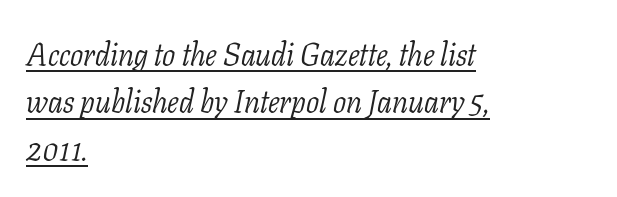
{"serif": "yes", "italic": "yes", "lean": "right", "slant_degrees": 11, "bold": "no", "weight": "light", "width": "normal", "stroke_contrast": "low", "x_height": "medium", "monospaced": "no", "underline": "yes", "align": "left", "line_spacing": "normal", "line_spacing_ratio": 1.53, "letter_spacing": "normal", "letter_spacing_em": 0.0, "glyph_px": 31}
